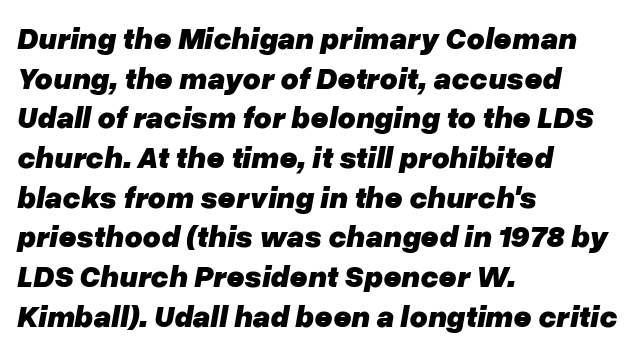
The image shows 31 px heavy type, italic (leaning right); set left-aligned, normal line spacing (1.28x), normal letter spacing, not underlined; low stroke contrast and a medium x-height.
